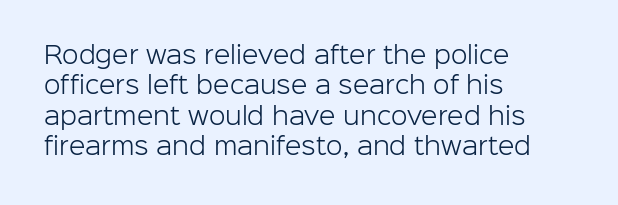
The image shows 24 px text type, upright; set left-aligned, normal line spacing (1.27x), normal letter spacing, not underlined.
